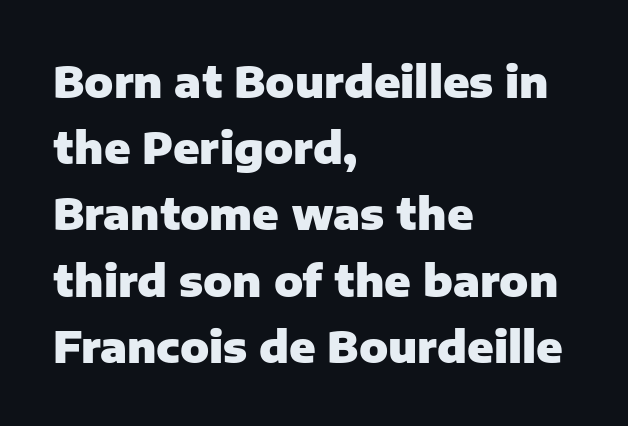
The image shows 43 px heavy sans-serif type, upright; set left-aligned, normal line spacing (1.54x), normal letter spacing, not underlined; low stroke contrast and a medium x-height.
